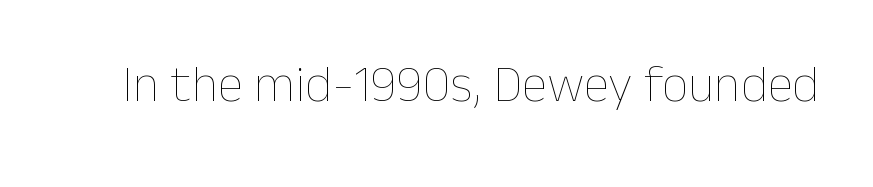
The image shows 52 px thin type, upright; set normal letter spacing, not underlined; low stroke contrast and a medium x-height.
